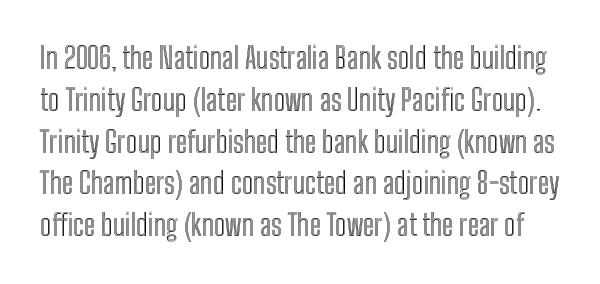
{"italic": "no", "width": "condensed", "x_height": "medium", "monospaced": "no", "underline": "no", "line_spacing": "normal", "line_spacing_ratio": 1.44, "letter_spacing": "normal", "letter_spacing_em": 0.0, "glyph_px": 29}
